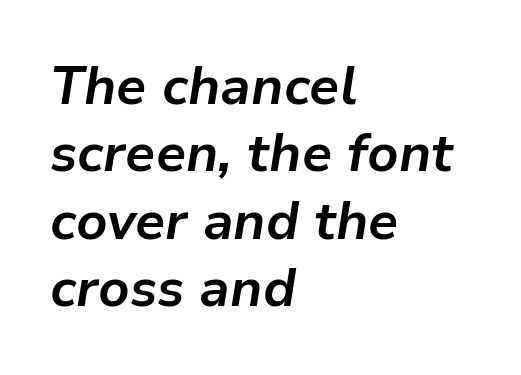
Compared with typical paragraphs, the rows here are spaced about the same. Heavy-handed strokes throughout: this text is bold. When letters slant like this, we call the style italic. Words appear dense and cohesive because spacing is normal. The compositor pushed each line to the left boundary. Note the varied advance widths — an 'i' is clearly narrower than an 'm'.
